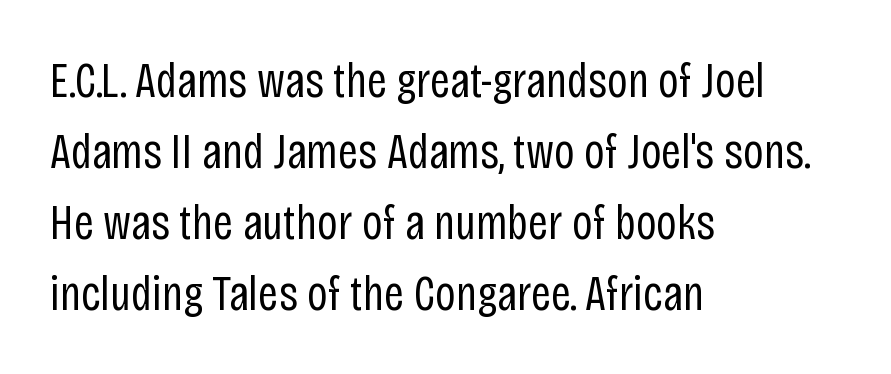
The image shows 50 px regular-weight, condensed sans-serif type, upright; set left-aligned, normal line spacing (1.42x), normal letter spacing, not underlined; low stroke contrast and a large x-height.
